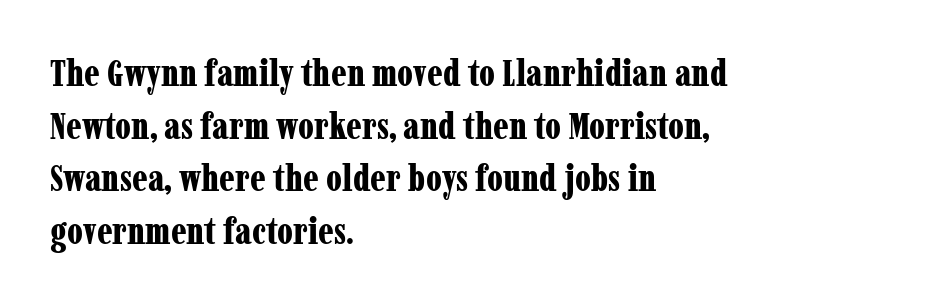
The image shows 37 px bold, condensed serif type, upright; set left-aligned, normal line spacing (1.42x), normal letter spacing, not underlined; low stroke contrast and a medium x-height.
